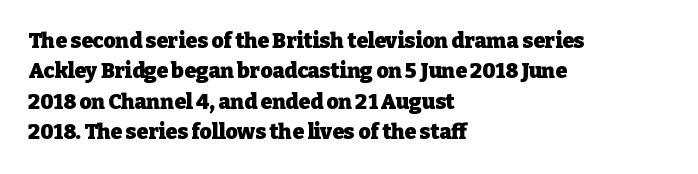
Notice how the stems are strictly vertical — no italics here. These words are printed bold, with thick strokes throughout. Leading: standard. You could call the tracking neutral — neither tight nor loose. The rendering anchors every line to the left-hand side. The words here are not underlined.
